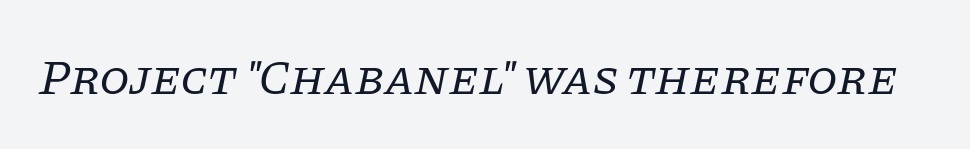
{"serif": "yes", "italic": "yes", "lean": "right", "slant_degrees": 11, "bold": "no", "weight": "regular", "width": "normal", "stroke_contrast": "low", "x_height": "large", "monospaced": "no", "underline": "no", "letter_spacing": "normal", "letter_spacing_em": 0.0, "glyph_px": 49}
